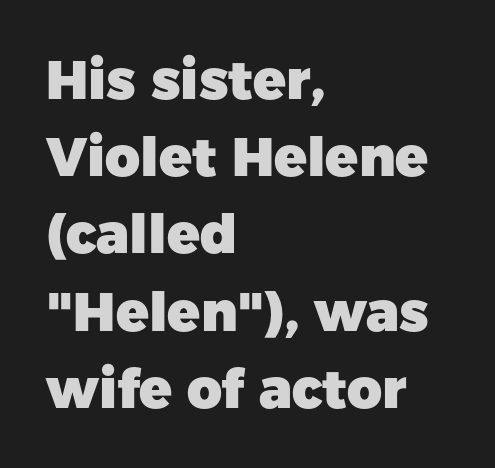
{"serif": "no", "italic": "no", "bold": "yes", "weight": "heavy", "width": "normal", "stroke_contrast": "low", "x_height": "medium", "monospaced": "no", "underline": "no", "align": "left", "line_spacing": "normal", "line_spacing_ratio": 1.43, "letter_spacing": "normal", "letter_spacing_em": 0.0, "glyph_px": 54}
